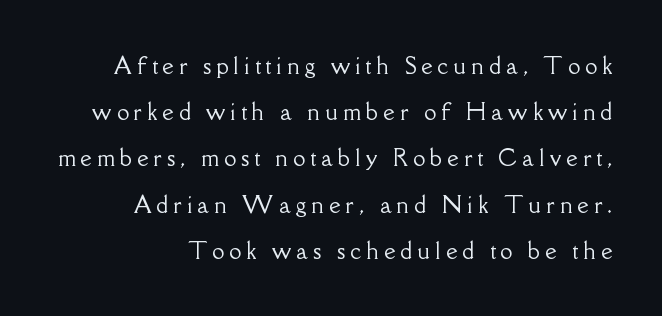
Quick note: interline space is abundant. Loose tracking; the words dissolve into strings of separated letters. The zone under the glyphs is completely vacant. The type sits square on the baseline with zero lean.
